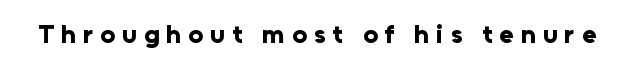
Short note: letters widely spaced. The zone under the glyphs is completely vacant. Typographic density is high because the face is bold. Upright lettering throughout.
